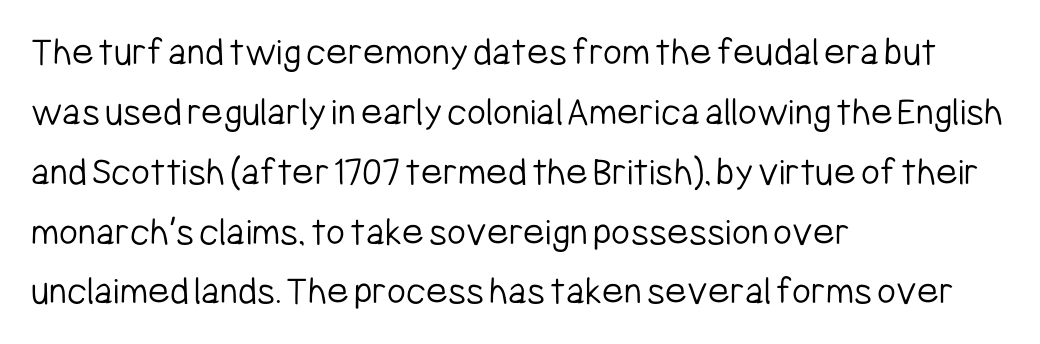
Each new line begins a customary step beneath the previous one. The line texture is even and compact thanks to regular tracking. Note the varied advance widths — an 'i' is clearly narrower than an 'm'. Short and long lines alike share a common starting point at left. To sum up the face: it is a sans, with no serifs.
